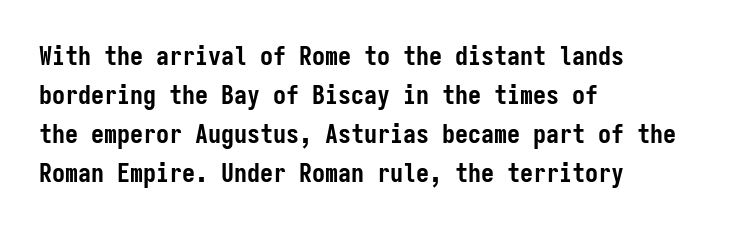
{"italic": "no", "bold": "yes", "underline": "no", "align": "left", "line_spacing": "normal", "line_spacing_ratio": 1.5, "letter_spacing": "normal", "letter_spacing_em": 0.0, "glyph_px": 26}
